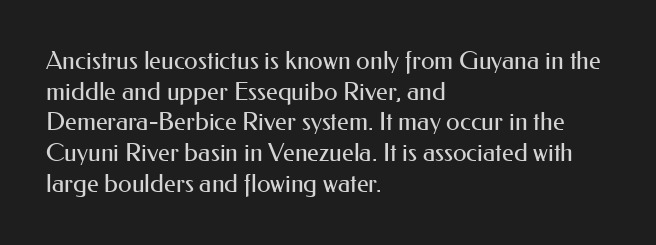
The image shows 25 px text type, upright; set left-aligned, line spacing 1.23x, normal letter spacing, not underlined.
